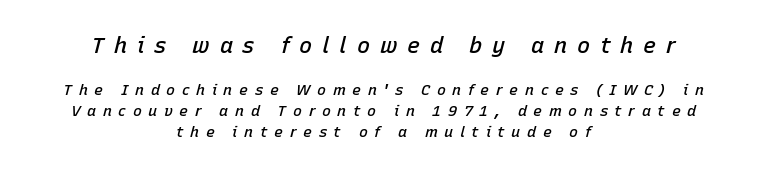
The tracking reads as deliberately expanded to a designer's eye. The sample has been set in demibold, a notch under bold. Which chunk is bigger? The first one — the top block dwarfs the bottom. If you measured baseline to baseline, you'd find a middling distance. Centered paragraph, ragged on both sides.
